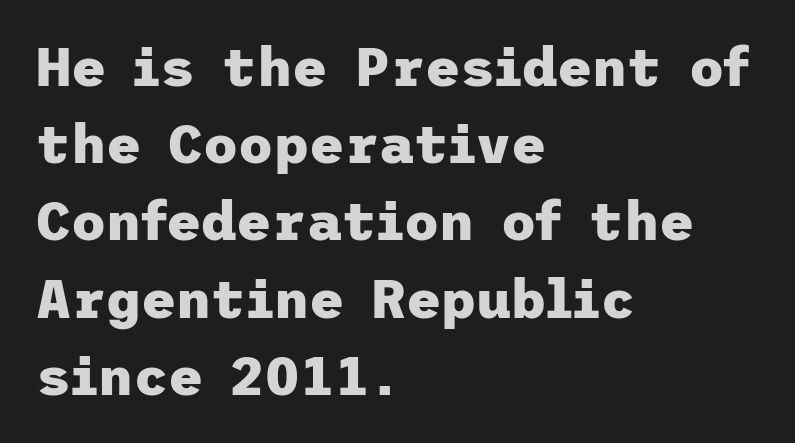
{"serif": "no", "italic": "no", "bold": "yes", "weight": "heavy", "width": "normal", "stroke_contrast": "low", "x_height": "medium", "underline": "no", "align": "left", "line_spacing": "normal", "line_spacing_ratio": 1.43, "letter_spacing": "normal", "letter_spacing_em": 0.0, "glyph_px": 54}
